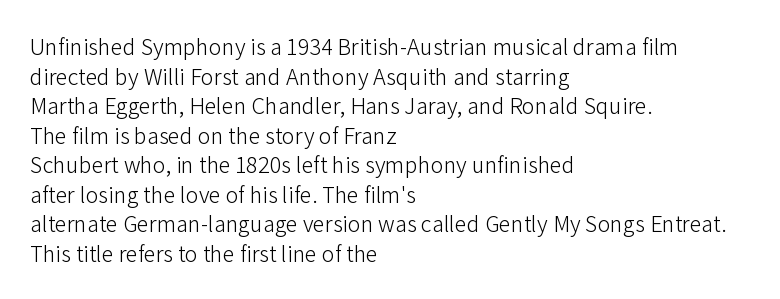
Words appear dense and cohesive because spacing is normal. Stem width sits at or under what a default text font uses. Honestly, there is no underline to notice here at all. The lettering stays uniformly vertical, giving the passage a roman look.
